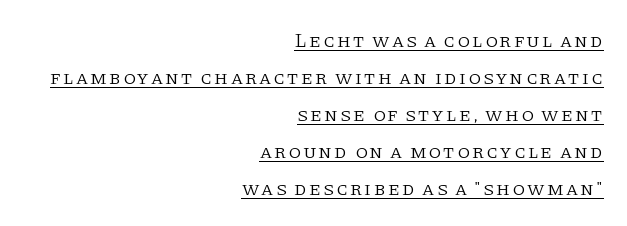
Q: Is the text bold? A: No.
Q: Is the text italic (slanted)? A: No, it is upright.
Q: Is the text underlined? A: Yes.
Q: How is the paragraph aligned? A: Right-aligned.
